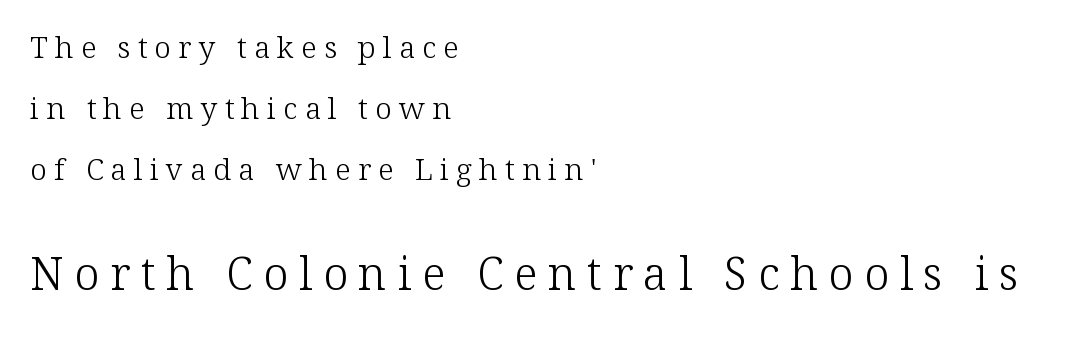
Here the designer chose a conventional face with non-uniform glyph widths. The string is rendered with underlining switched off. One-word summary of the alignment: left. Which of the two is more prominent by size? The second, at the bottom. There is plenty of visible air inserted between adjacent glyphs.
